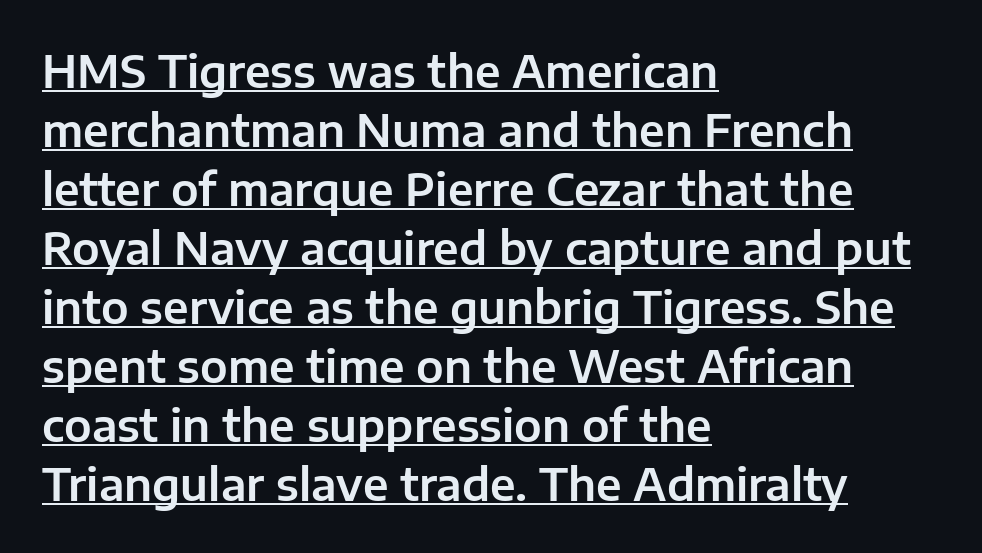
No italicization has been applied; the sample stays upright. The typesetter chose a ragged-right arrangement here. Caption: standard tracking, unaltered. You can tell from the bare stems that sans-serif type was used. Underlining? Definitely there. How would I describe the line gaps? Plain and ordinary.
